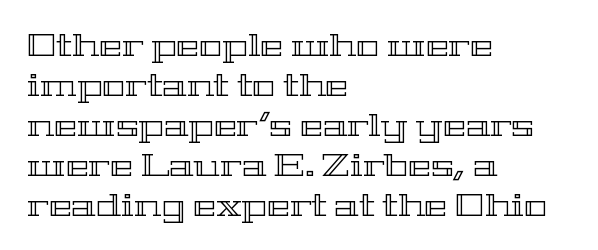
{"italic": "no", "width": "wide", "x_height": "medium", "monospaced": "no", "underline": "no", "align": "left", "line_spacing": "normal", "line_spacing_ratio": 1.29, "letter_spacing": "normal", "letter_spacing_em": 0.0, "glyph_px": 31}
